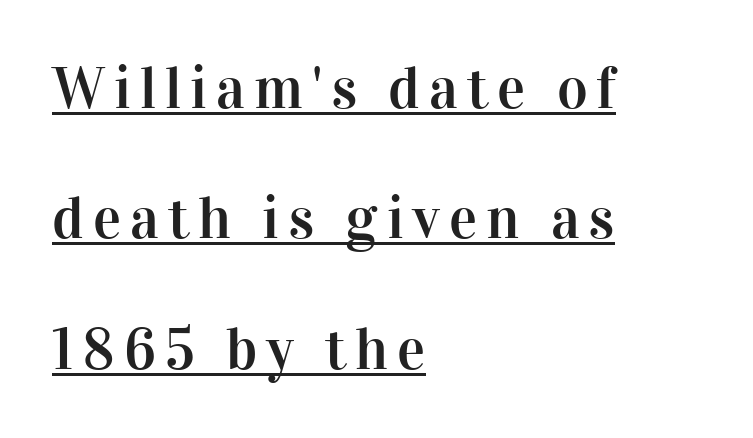
{"serif": "yes", "italic": "no", "width": "normal", "stroke_contrast": "high", "x_height": "medium", "monospaced": "no", "underline": "yes", "align": "left", "line_spacing": "loose", "line_spacing_ratio": 2.21, "glyph_px": 59}
